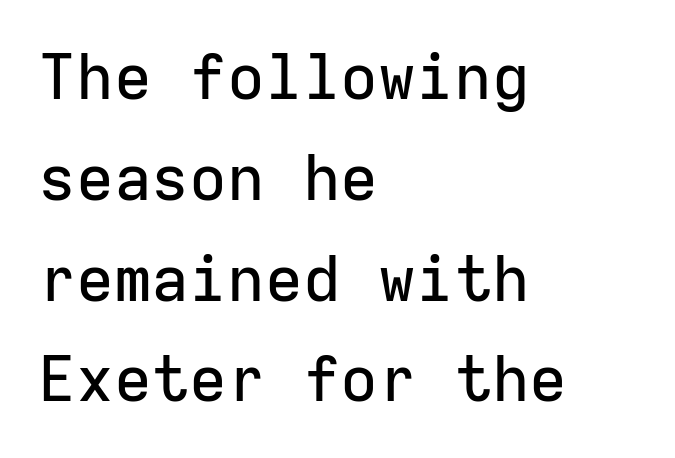
Vertical spacing — default. The passage is arranged the way most books set body copy — flush left. Does the lettering tilt? It doesn't — this is upright. Check under the words: just untouched page. Is this a sans? Yes — the strokes have no serifs.
